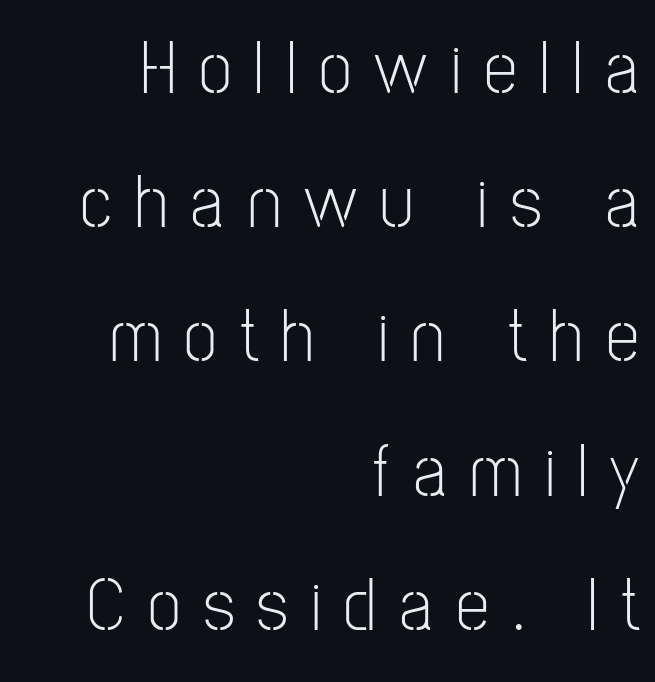
The zone under the glyphs is completely vacant. Do the characters align in a grid? No, the font is proportional. Vertical strokes here are truly vertical. One-word summary of the alignment: right.
